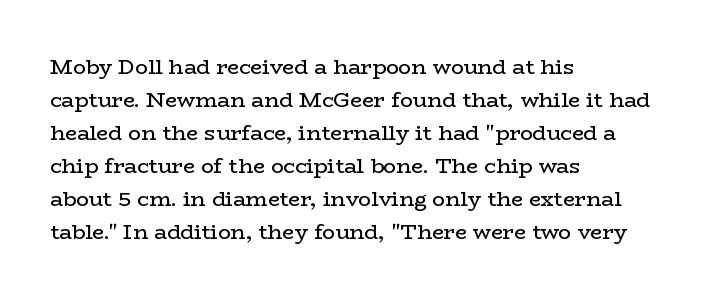
{"italic": "no", "bold": "no", "underline": "no", "align": "left", "line_spacing": "normal", "line_spacing_ratio": 1.57, "letter_spacing": "normal", "letter_spacing_em": 0.0, "glyph_px": 21}
